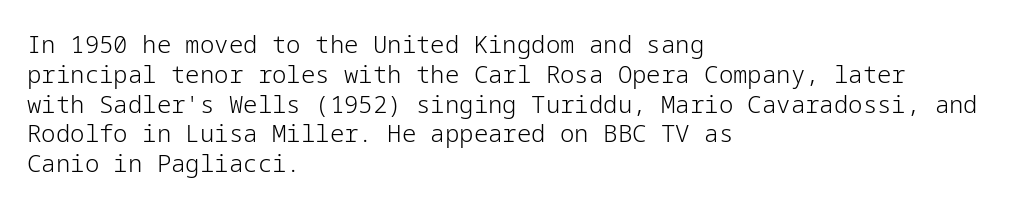
The image shows 24 px text type, upright; set left-aligned, line spacing 1.24x, normal letter spacing, not underlined.
